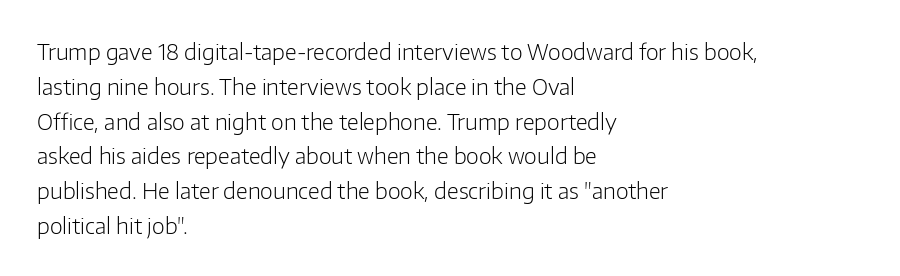
Q: Is the text bold? A: No.
Q: Is the text italic (slanted)? A: No, it is upright.
Q: Is the text underlined? A: No.
Q: How is the paragraph aligned? A: Left-aligned.
Q: Is the spacing between letters normal or unusually wide? A: Normal.
Q: Is the spacing between lines tight, normal or loose? A: Normal.
